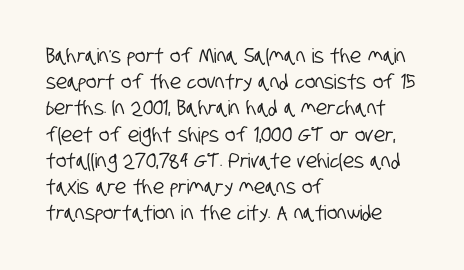
Q: Is the text underlined? A: No.
Q: How is the paragraph aligned? A: Left-aligned.
Q: Is the spacing between letters normal or unusually wide? A: Normal.
Q: Is the spacing between lines tight, normal or loose? A: Normal.
